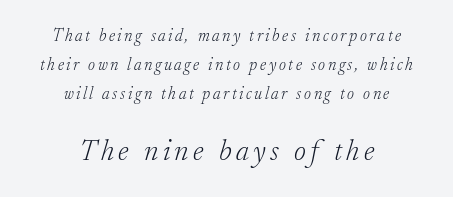
A student would call this center alignment; a typographer would say set centered. Honestly, there is no underline to notice here at all. The passage shown is not bold in any degree. Which chunk is bigger? The second one — the bottom block dwarfs the top. This is oblique type, the kind used for emphasis or titles. Does the type have serifs? Yes, each stem ends in a small foot.
